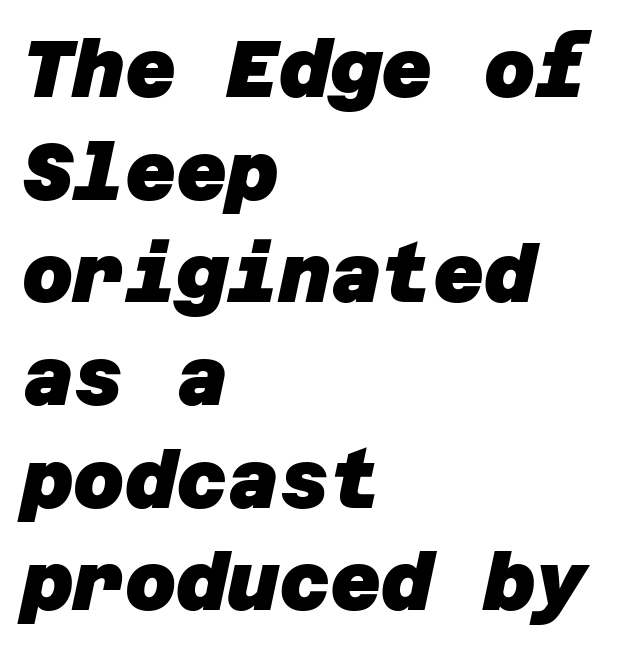
Q: Is the text bold? A: Yes.
Q: Is the typeface a serif or a sans-serif typeface? A: Sans-serif.
Q: Is the text underlined? A: No.
Q: How is the paragraph aligned? A: Left-aligned.
Q: Is the spacing between letters normal or unusually wide? A: Normal.
Q: Is the spacing between lines tight, normal or loose? A: Normal.
Q: Width (condensed, normal, or wide)? A: Normal.
Q: Stroke contrast? A: Low.
Q: x-height? A: Large.
